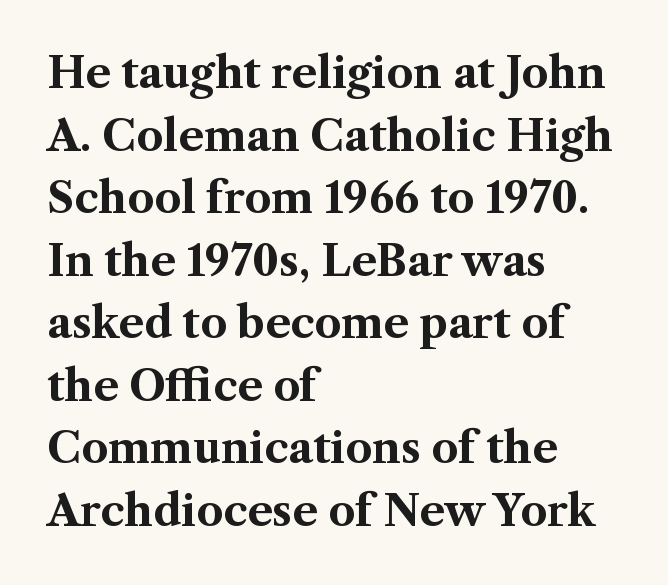
Q: Is the text bold? A: Yes.
Q: Is the text italic (slanted)? A: No, it is upright.
Q: Is the typeface a serif or a sans-serif typeface? A: Serif.
Q: Is the text underlined? A: No.
Q: How is the paragraph aligned? A: Left-aligned.
Q: Is the spacing between letters normal or unusually wide? A: Normal.
Q: Is the spacing between lines tight, normal or loose? A: Normal.
Q: Width (condensed, normal, or wide)? A: Normal.
Q: Stroke contrast? A: Medium.
Q: x-height? A: Medium.
Q: Monospaced? A: No.
